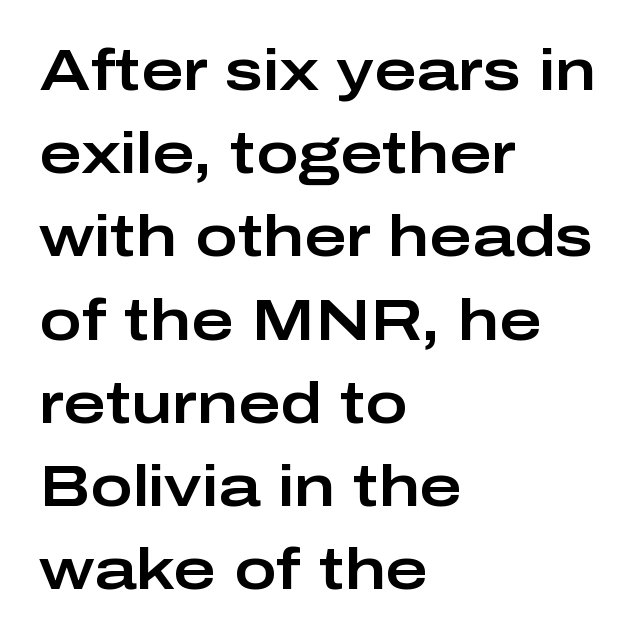
The designer left line spacing at the default. A typesetter would call this zero additional tracking. The paragraph has a hard left edge and a soft right edge. Check under the words: just untouched page. The letters advance in unequal steps, a hallmark of proportional type.
